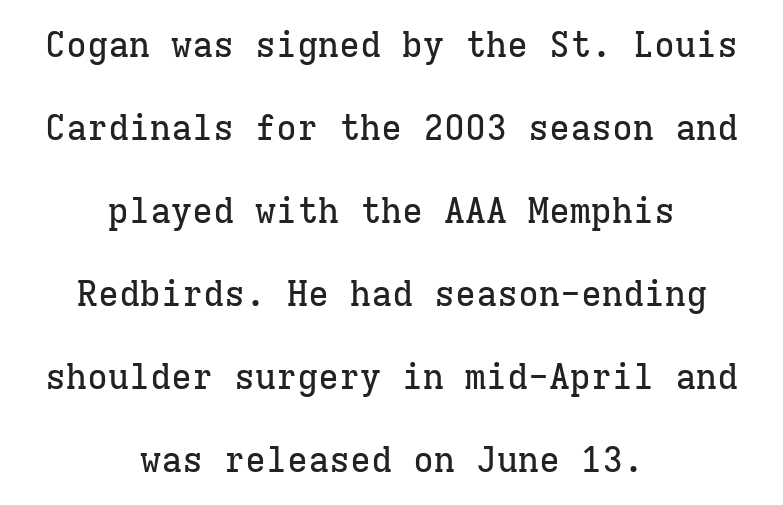
The glyphs in this specimen are seriffed. Honestly, the letter spacing is just normal — you wouldn't notice it. The letters march in equal steps, a hallmark of fixed-pitch type. Summary of vertical rhythm: relaxed, with wide interline spacing. The space directly below the letters is spotless.
